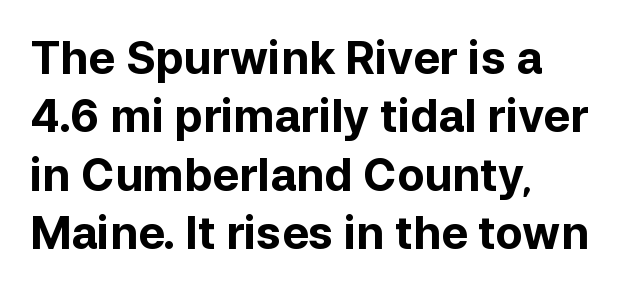
The image shows 45 px bold sans-serif type, upright; set left-aligned, normal line spacing (1.3x), normal letter spacing, not underlined; low stroke contrast and a medium x-height.
